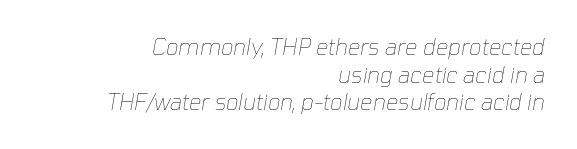
Q: Is the text bold? A: No.
Q: Is the text italic (slanted)? A: Yes, it leans right by about 10 degrees.
Q: Is the text underlined? A: No.
Q: How is the paragraph aligned? A: Right-aligned.
Q: Is the spacing between letters normal or unusually wide? A: Normal.
Q: Is the spacing between lines tight, normal or loose? A: Normal.
